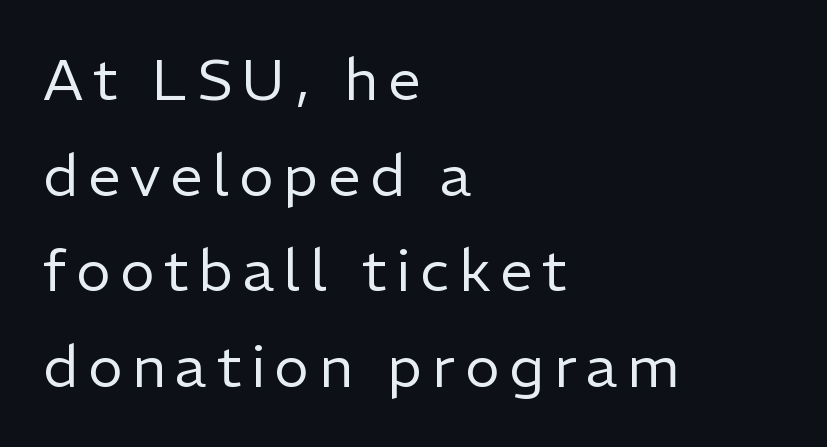
The image shows 58 px regular-weight sans-serif type, upright; set left-aligned, normal line spacing (1.65x), not underlined; low stroke contrast and a medium x-height.
